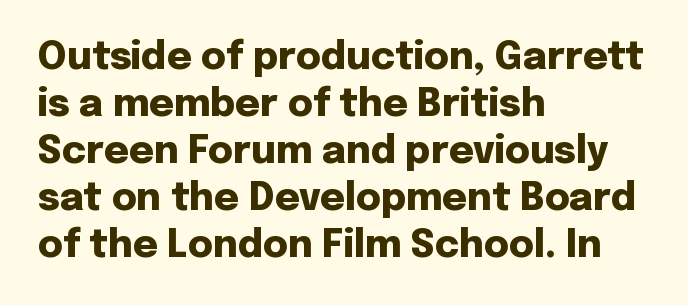
Q: Is the text bold? A: Yes.
Q: Is the text italic (slanted)? A: No, it is upright.
Q: Is the typeface a serif or a sans-serif typeface? A: Sans-serif.
Q: Is the text underlined? A: No.
Q: How is the paragraph aligned? A: Left-aligned.
Q: Is the spacing between letters normal or unusually wide? A: Normal.
Q: Width (condensed, normal, or wide)? A: Normal.
Q: Stroke contrast? A: Low.
Q: x-height? A: Medium.
Q: Monospaced? A: No.
